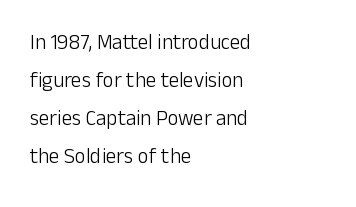
Q: Is the text bold? A: No.
Q: Is the text italic (slanted)? A: No, it is upright.
Q: Is the text underlined? A: No.
Q: How is the paragraph aligned? A: Left-aligned.
Q: Is the spacing between letters normal or unusually wide? A: Normal.
